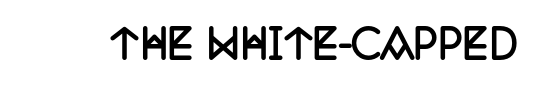
{"serif": "yes", "italic": "no", "bold": "yes", "weight": "semibold", "width": "condensed", "stroke_contrast": "low", "x_height": "large", "monospaced": "no", "underline": "no", "letter_spacing": "normal", "letter_spacing_em": 0.0, "glyph_px": 39}
